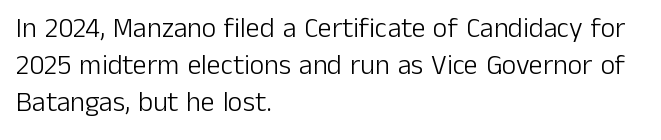
Q: Is the text bold? A: No.
Q: Is the text italic (slanted)? A: No, it is upright.
Q: Is the typeface a serif or a sans-serif typeface? A: Sans-serif.
Q: Is the text underlined? A: No.
Q: How is the paragraph aligned? A: Left-aligned.
Q: Is the spacing between letters normal or unusually wide? A: Normal.
Q: Is the spacing between lines tight, normal or loose? A: Normal.
Q: Width (condensed, normal, or wide)? A: Normal.
Q: Stroke contrast? A: Low.
Q: x-height? A: Medium.
Q: Monospaced? A: No.
